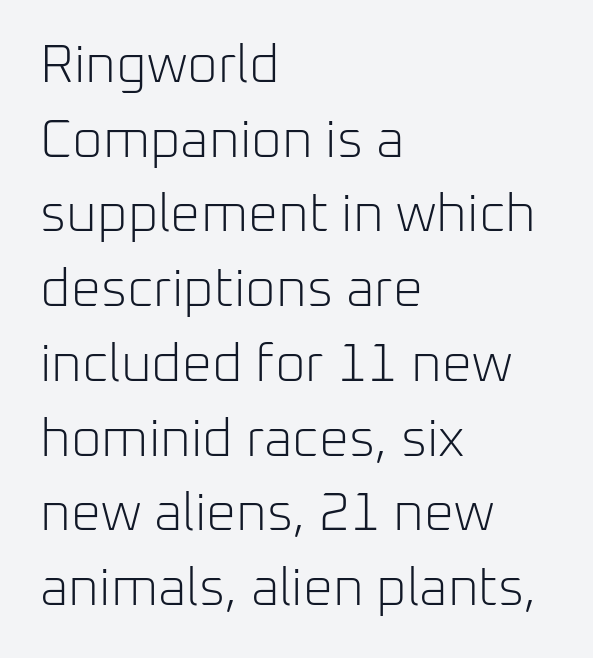
Type without underlining. Unlike a traditional serif, this face leaves its strokes unadorned. The specimen reads as upright at a glance. Stems and bowls with no extra thickness — not bold. Horizontal bands of white between lines are of average thickness. Typeset ragged right — the left edge is the straight one.
